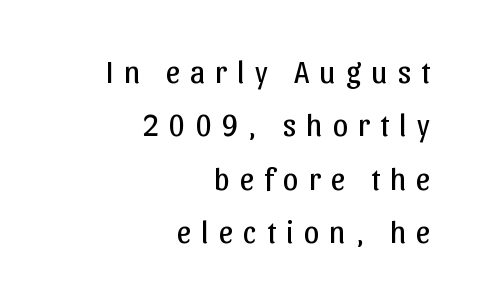
{"serif": "no", "italic": "no", "bold": "no", "weight": "regular", "width": "normal", "stroke_contrast": "low", "x_height": "medium", "monospaced": "no", "underline": "no", "align": "right", "line_spacing_ratio": 1.72, "letter_spacing": "wide", "letter_spacing_em": 0.33, "glyph_px": 31}
